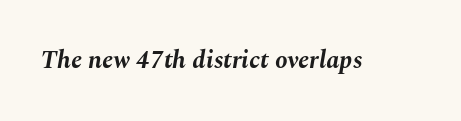
{"italic": "yes", "lean": "right", "slant_degrees": 10, "bold": "yes", "underline": "no", "letter_spacing": "normal", "letter_spacing_em": 0.0, "glyph_px": 25}
